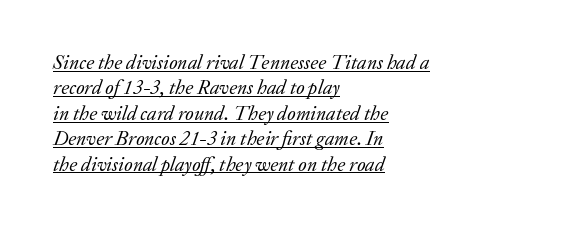
In CSS terms this would be text-align: left. What's the leading like? Ordinary, nothing unusual. This sample uses plain, unmodified letter spacing. Check the space under the baseline: a stroke is drawn there.
